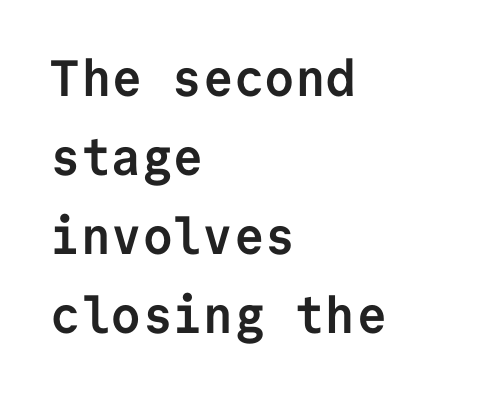
The ragged edge is on the right, which tells us the setting is flush left. A sans-serif font was chosen for this passage. The passage shown has conventional tracking throughout. The letters march in equal steps, a hallmark of fixed-pitch type. Is there any slant? The stems are plumb. Line spacing here is normal.
